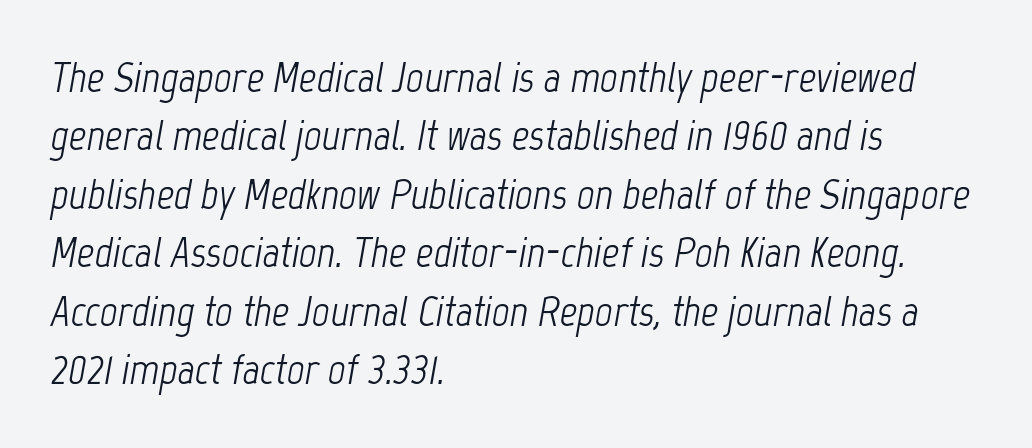
Q: Is the text bold? A: No.
Q: Is the text italic (slanted)? A: Yes, it leans right by about 12 degrees.
Q: Is the text underlined? A: No.
Q: How is the paragraph aligned? A: Left-aligned.
Q: Is the spacing between letters normal or unusually wide? A: Normal.
Q: Is the spacing between lines tight, normal or loose? A: Normal.
Q: Width (condensed, normal, or wide)? A: Condensed.
Q: Stroke contrast? A: Low.
Q: x-height? A: Medium.
Q: Monospaced? A: No.
